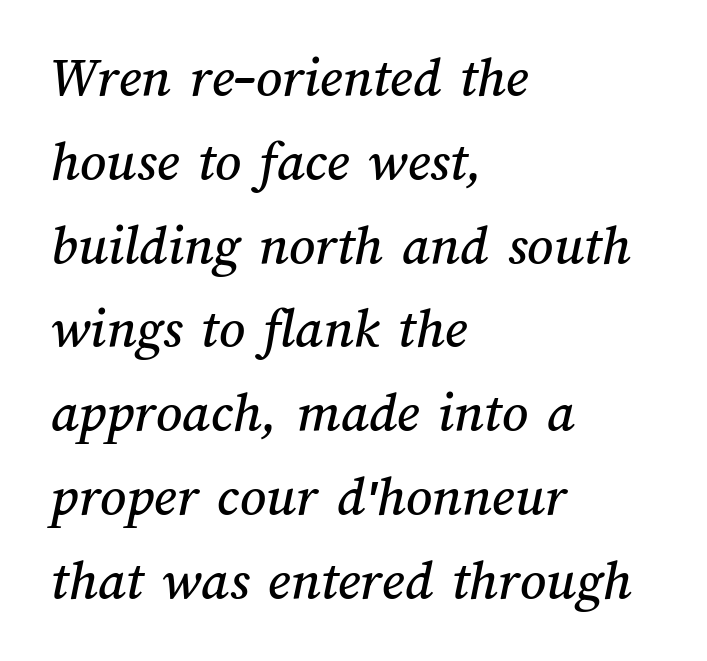
Q: Is the text underlined? A: No.
Q: How is the paragraph aligned? A: Left-aligned.
Q: Is the spacing between letters normal or unusually wide? A: Normal.
Q: Is the spacing between lines tight, normal or loose? A: Normal.
Q: Width (condensed, normal, or wide)? A: Normal.
Q: Stroke contrast? A: Medium.
Q: x-height? A: Medium.
Q: Monospaced? A: No.
